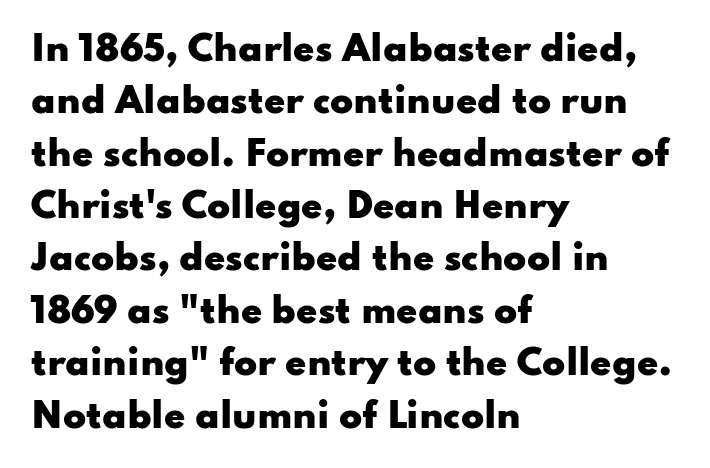
Q: Is the text bold? A: Yes.
Q: Is the text italic (slanted)? A: No, it is upright.
Q: Is the typeface a serif or a sans-serif typeface? A: Sans-serif.
Q: Is the text underlined? A: No.
Q: How is the paragraph aligned? A: Left-aligned.
Q: Is the spacing between letters normal or unusually wide? A: Normal.
Q: Is the spacing between lines tight, normal or loose? A: Normal.
Q: Width (condensed, normal, or wide)? A: Wide.
Q: Stroke contrast? A: Low.
Q: x-height? A: Small.
Q: Monospaced? A: No.
